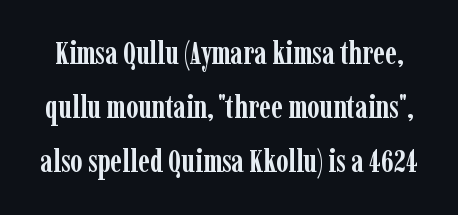
The line texture is even and compact thanks to regular tracking. The glyphs have the mass of a bold cut. Think of a printed novel: that variable character pitch is what you see here. The words here are not underlined.
